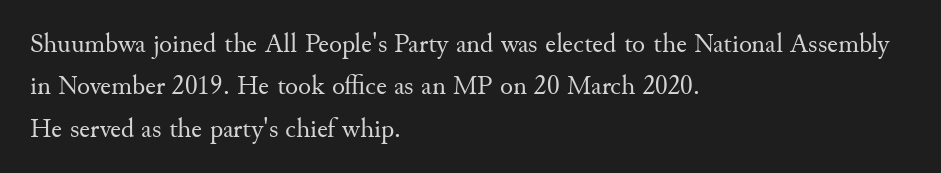
{"italic": "no", "bold": "no", "underline": "no", "align": "left", "line_spacing": "normal", "line_spacing_ratio": 1.57, "letter_spacing": "normal", "letter_spacing_em": 0.0, "glyph_px": 27}
